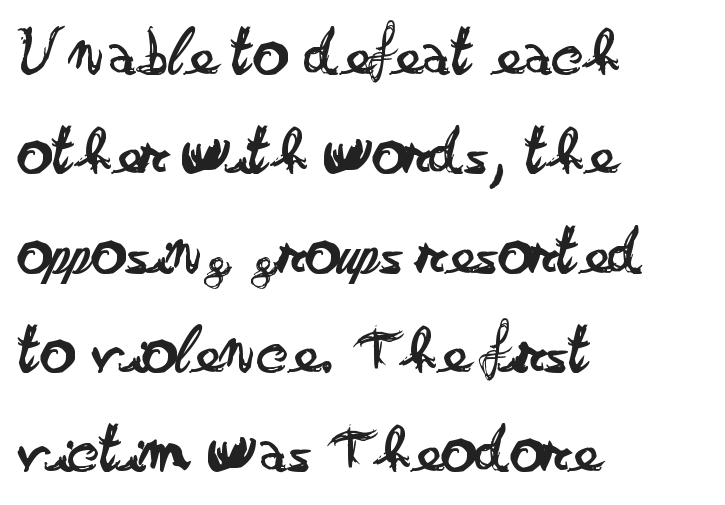
{"serif": "no", "italic": "no", "bold": "no", "weight": "regular", "width": "wide", "stroke_contrast": "low", "x_height": "small", "monospaced": "no", "underline": "no", "align": "left", "line_spacing": "normal", "line_spacing_ratio": 1.44, "letter_spacing": "normal", "letter_spacing_em": 0.0, "glyph_px": 69}
